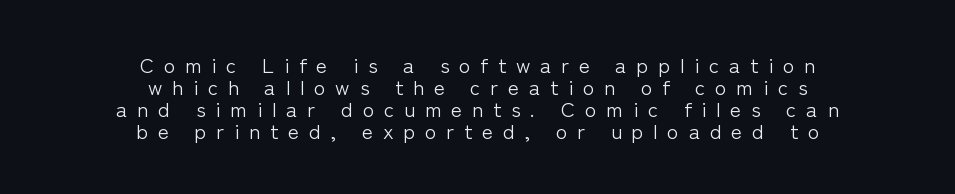
{"italic": "no", "bold": "no", "underline": "no", "align": "center", "line_spacing": "tight", "line_spacing_ratio": 1.04, "letter_spacing": "wide", "letter_spacing_em": 0.47, "glyph_px": 21}
